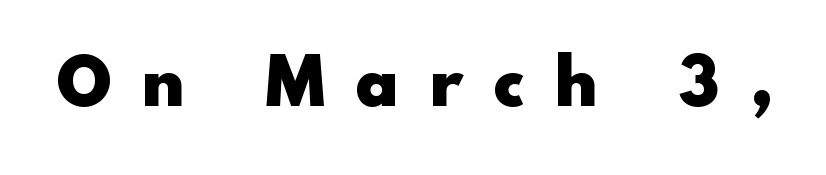
The image shows 68 px heavy sans-serif type, upright; set unusually wide letter spacing (+0.47 em), not underlined; a small x-height.
